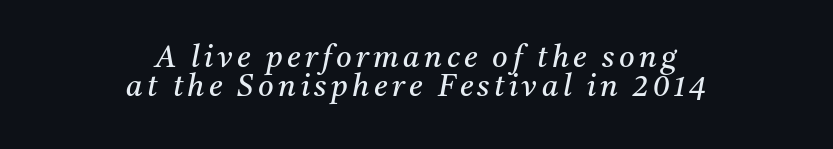
Caption: face not bold, strokes unweighted. Horizontal bands of white between lines are thin slivers. Small tapered or slab feet sit at the stroke ends, so this counts as serif. The gap between lines stays unmarked. There's an unmistakable incline to the writing here.
